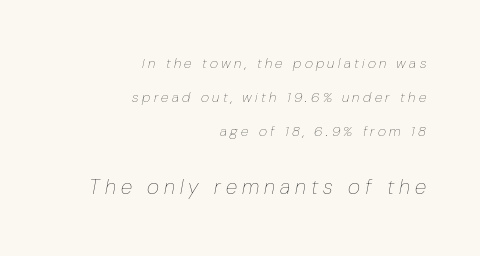
{"italic": "yes", "lean": "right", "slant_degrees": 10, "bold": "no", "underline": "no", "align": "right", "line_spacing": "loose", "line_spacing_ratio": 2.44, "letter_spacing": "wide", "letter_spacing_em": 0.24, "larger_block": "second", "size_ratio": 1.5, "glyph_px": 21}
